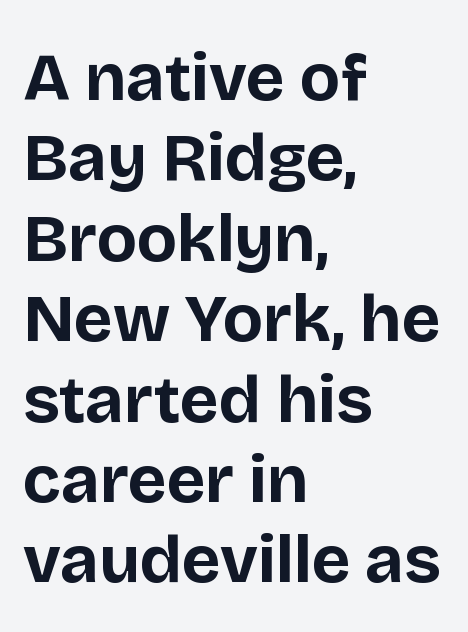
The image shows 67 px bold sans-serif type, upright; set left-aligned, line spacing 1.2x, normal letter spacing, not underlined; low stroke contrast and a large x-height.
